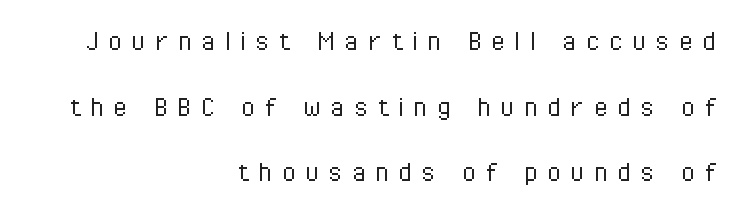
Grotesque or geometric, the face here clearly has no serifs. Summary of vertical rhythm: relaxed, with wide interline spacing. Stems and bowls with no extra thickness — not bold. The axis of the letterforms is exactly vertical. You could not count columns in this text — the font is proportionally spaced. The baseline area is clear.
